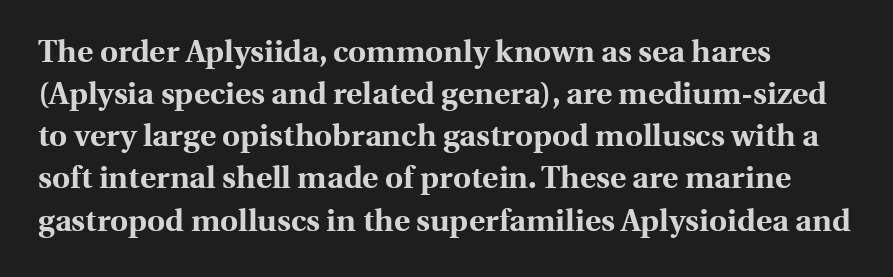
Honestly, there is no underline to notice here at all. Where is the straight margin? On the left. The letters stand upright; this is a roman face. The leading is moderate, giving the passage an even texture. Glyph-to-glyph distance matches everyday printed text.
